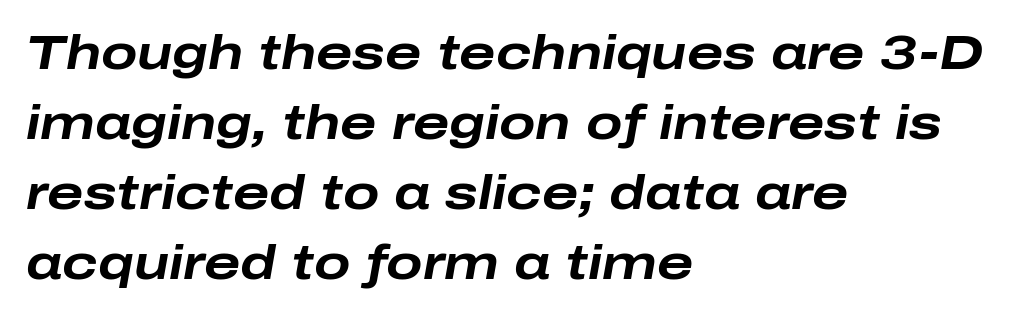
The image shows 48 px bold, wide type, italic (leaning right); set left-aligned, normal line spacing (1.46x), normal letter spacing, not underlined; low stroke contrast and a medium x-height.
